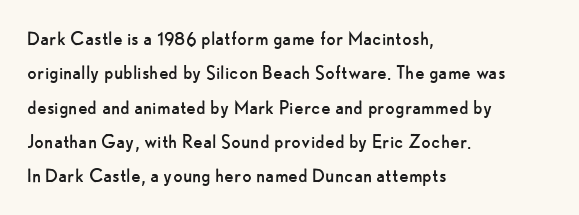
{"italic": "no", "bold": "no", "underline": "no", "align": "left", "line_spacing": "normal", "line_spacing_ratio": 1.56, "letter_spacing": "normal", "letter_spacing_em": 0.0, "glyph_px": 22}
